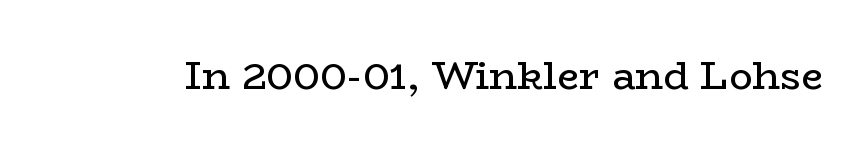
{"serif": "yes", "italic": "no", "bold": "no", "weight": "regular", "width": "wide", "stroke_contrast": "low", "x_height": "medium", "monospaced": "no", "underline": "no", "letter_spacing": "normal", "letter_spacing_em": 0.0, "glyph_px": 39}
